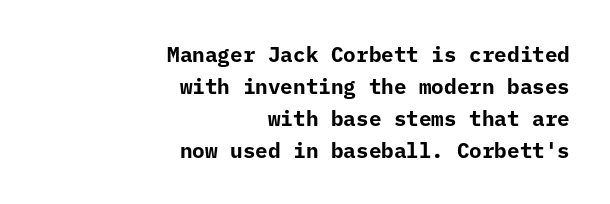
The image shows 21 px bold type, upright; set right-aligned, normal line spacing (1.52x), normal letter spacing, not underlined.
